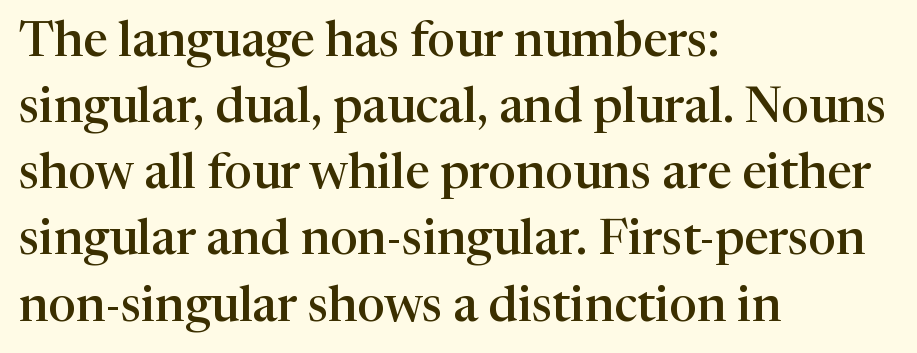
Q: Is the text bold? A: Semi-bold.
Q: Is the text italic (slanted)? A: No, it is upright.
Q: Is the typeface a serif or a sans-serif typeface? A: Serif.
Q: Is the text underlined? A: No.
Q: How is the paragraph aligned? A: Left-aligned.
Q: Is the spacing between letters normal or unusually wide? A: Normal.
Q: Is the spacing between lines tight, normal or loose? A: Normal.
Q: Width (condensed, normal, or wide)? A: Normal.
Q: Stroke contrast? A: High.
Q: x-height? A: Medium.
Q: Monospaced? A: No.
